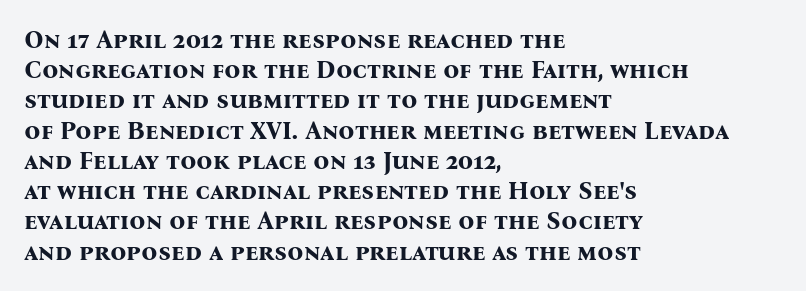
{"italic": "no", "bold": "yes", "underline": "no", "align": "left", "line_spacing_ratio": 1.21, "letter_spacing": "normal", "letter_spacing_em": 0.0, "glyph_px": 25}
